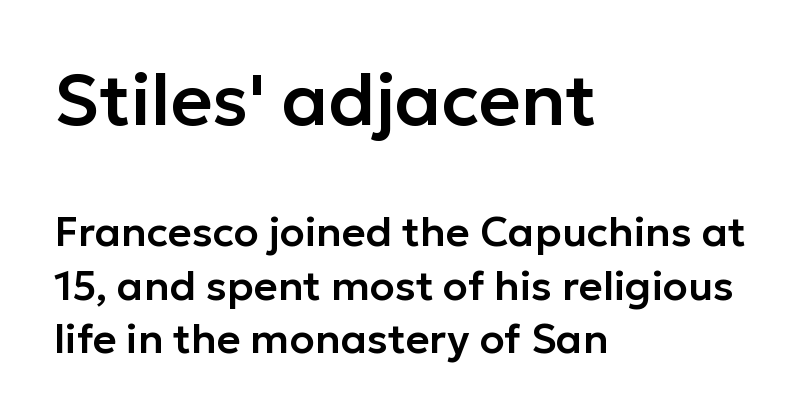
The image shows 72 px sans-serif type, upright; set left-aligned, normal line spacing (1.31x), normal letter spacing, not underlined; the first (top) block is 1.76x larger; low stroke contrast and a medium x-height.
